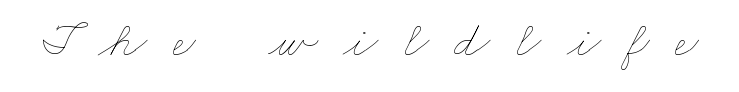
The letters advance in unequal steps, a hallmark of proportional type. Characters follow at a spacing far wider than the type designer built in. Underline: absent. Stem width sits at or under what a default text font uses.
